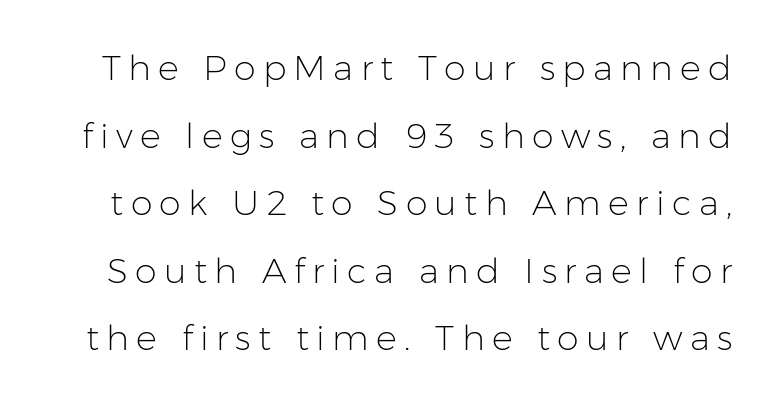
The image shows 35 px light sans-serif type, upright; set loose line spacing (1.93x), unusually wide letter spacing (+0.21 em), not underlined; low stroke contrast and a medium x-height.
